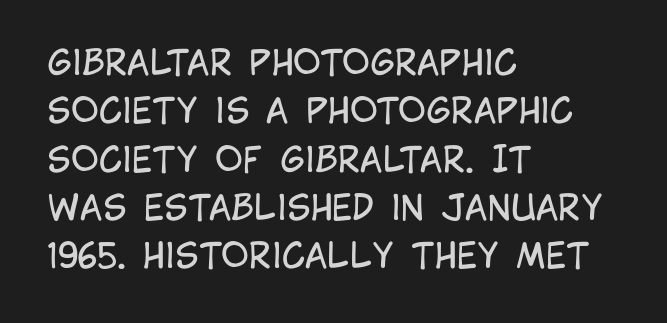
Look at the tracking — it's just the regular setting, nothing added. The typeface chosen for these lines omits serifs. The area under the type is left untouched. Is this a fixed-width face? No — the glyphs have proportional, varying widths. This block has exactly the height ordinary leading produces.
